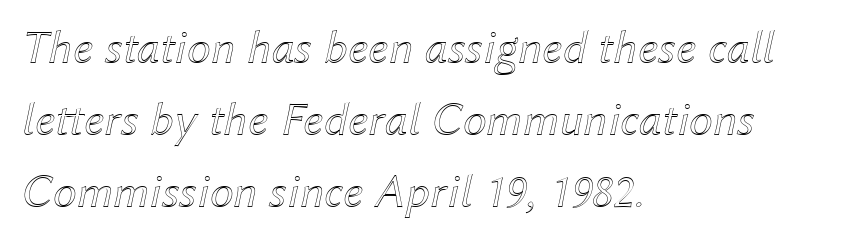
The image shows 48 px text type, italic (leaning right); set left-aligned, normal line spacing (1.5x), normal letter spacing, not underlined; a medium x-height.
